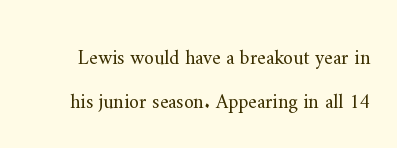
Tracking here is standard; glyphs follow each other at the usual distance. Lines of text with bare space underneath. These lines were composed using upright roman letters. The strokes are not fattened; the text isn't bold. The passage shown stacks its lines with a broad gap.
